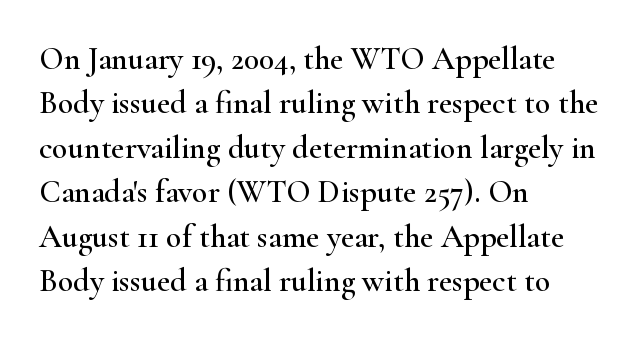
You can tell it's not italic because the verticals are truly vertical. Classification — serif. Does extra space separate the letters? No, they use regular spacing. Anything drawn beneath the words? Only blank space. How would I describe the line gaps? Plain and ordinary. One-word summary of the alignment: left.
